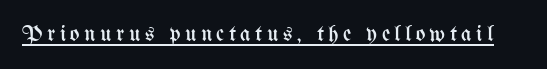
{"italic": "no", "bold": "no", "underline": "yes", "glyph_px": 23}
